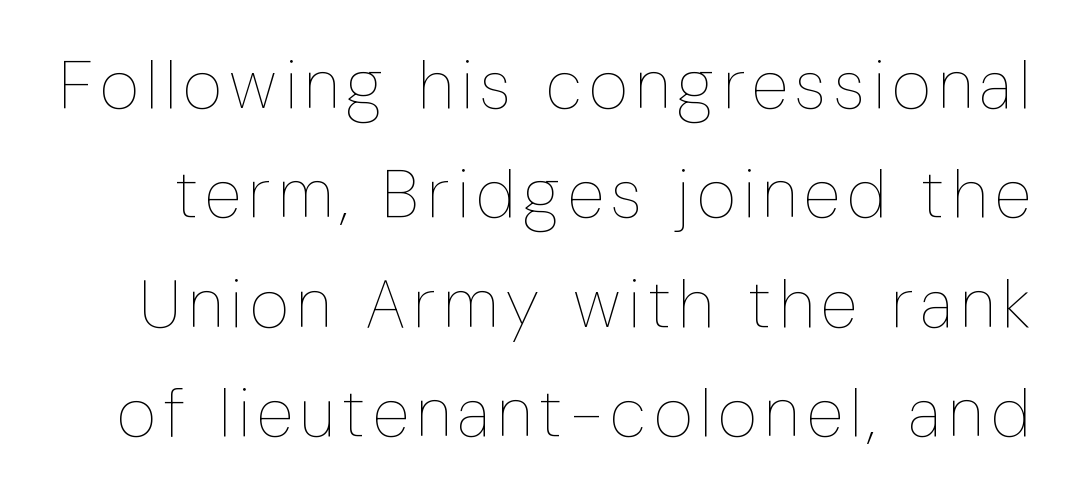
The image shows 68 px thin, condensed type, upright; set normal line spacing (1.61x), not underlined; low stroke contrast and a medium x-height.
